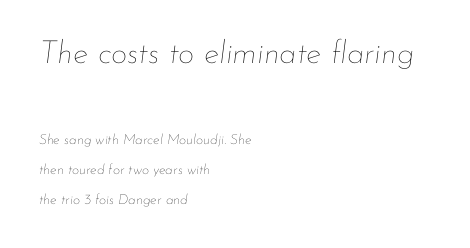
Q: Is the text bold? A: No.
Q: Is the text italic (slanted)? A: Yes, it leans right by about 7 degrees.
Q: Is the text underlined? A: No.
Q: How is the paragraph aligned? A: Left-aligned.
Q: Is the spacing between letters normal or unusually wide? A: Normal.
Q: Is the spacing between lines tight, normal or loose? A: Loose.
Q: Which block of text is set in a larger size, the first (top) or the second (bottom)? A: The first (top) one.
Q: Width (condensed, normal, or wide)? A: Normal.
Q: Stroke contrast? A: Low.
Q: x-height? A: Small.
Q: Monospaced? A: No.
